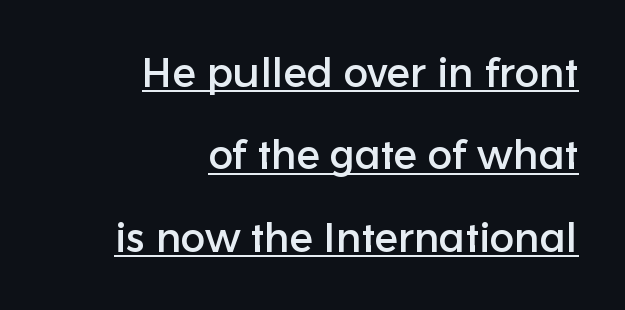
The image shows 41 px sans-serif type, upright; set right-aligned, loose line spacing (2.01x), normal letter spacing, underlined; low stroke contrast and a medium x-height.
